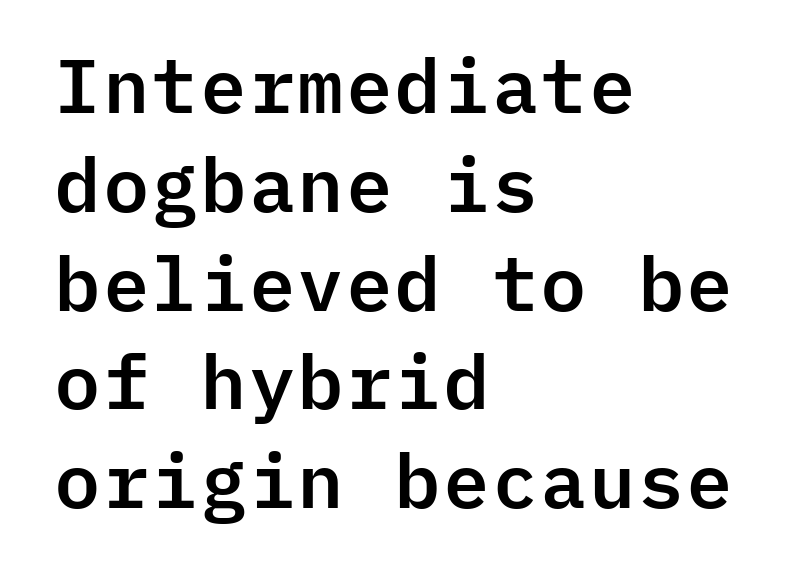
Q: Is the text italic (slanted)? A: No, it is upright.
Q: Is the typeface a serif or a sans-serif typeface? A: Sans-serif.
Q: Is the text underlined? A: No.
Q: How is the paragraph aligned? A: Left-aligned.
Q: Is the spacing between letters normal or unusually wide? A: Normal.
Q: Is the spacing between lines tight, normal or loose? A: Normal.
Q: Width (condensed, normal, or wide)? A: Normal.
Q: Stroke contrast? A: Low.
Q: x-height? A: Medium.
Q: Monospaced? A: Yes.
